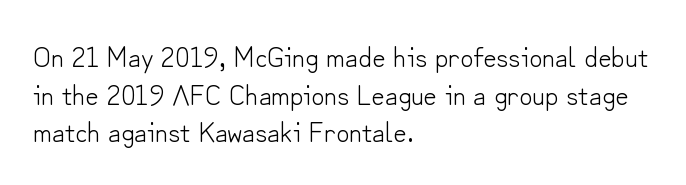
Q: Is the text bold? A: No.
Q: Is the text italic (slanted)? A: No, it is upright.
Q: Is the typeface a serif or a sans-serif typeface? A: Sans-serif.
Q: Is the text underlined? A: No.
Q: How is the paragraph aligned? A: Left-aligned.
Q: Is the spacing between letters normal or unusually wide? A: Normal.
Q: Is the spacing between lines tight, normal or loose? A: Normal.
Q: Width (condensed, normal, or wide)? A: Normal.
Q: Stroke contrast? A: Low.
Q: x-height? A: Small.
Q: Monospaced? A: No.
